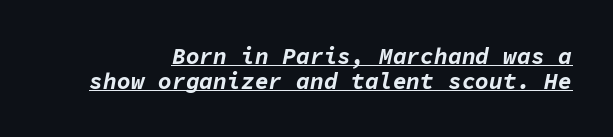
Q: Is the text bold? A: Yes.
Q: Is the text italic (slanted)? A: Yes, it leans right by about 11 degrees.
Q: Is the text underlined? A: Yes.
Q: Is the spacing between letters normal or unusually wide? A: Normal.
Q: Is the spacing between lines tight, normal or loose? A: Tight.
